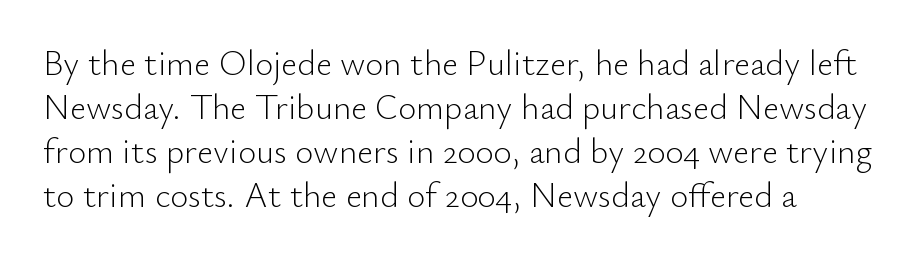
{"serif": "no", "italic": "no", "bold": "no", "weight": "light", "width": "normal", "stroke_contrast": "low", "x_height": "small", "monospaced": "no", "underline": "no", "line_spacing": "normal", "line_spacing_ratio": 1.26, "letter_spacing": "normal", "letter_spacing_em": 0.0, "glyph_px": 35}
